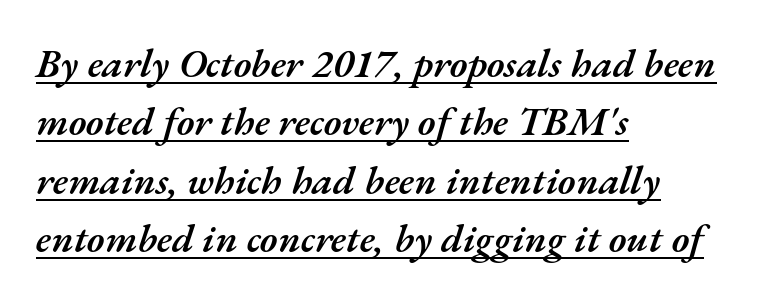
{"italic": "yes", "lean": "right", "slant_degrees": 17, "bold": "semi", "weight": "semibold", "width": "normal", "stroke_contrast": "medium", "x_height": "small", "monospaced": "no", "underline": "yes", "align": "left", "line_spacing": "normal", "line_spacing_ratio": 1.46, "letter_spacing": "normal", "letter_spacing_em": 0.0, "glyph_px": 40}
